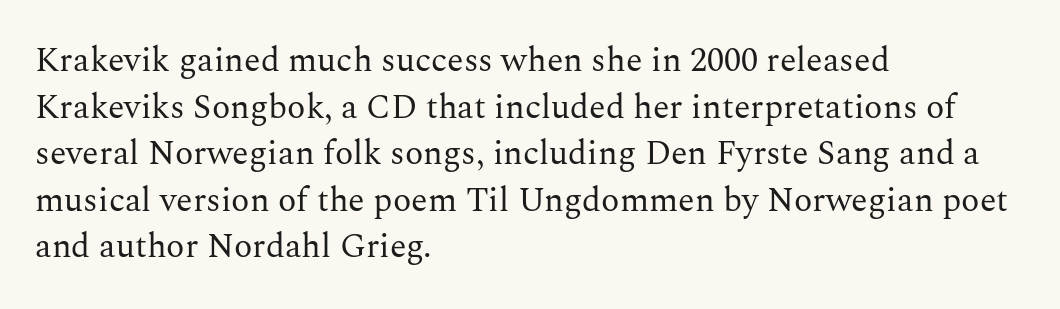
A typesetter would call this zero additional tracking. These lines sit exactly where default settings would place them. Unlike italic type, these characters show no tilt at all. Stem width sits at or under what a default text font uses. Each letter keeps its own natural width here, so spacing adapts to shape.
